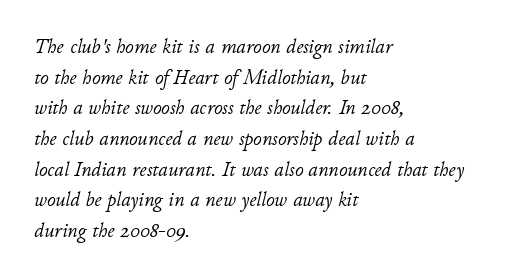
{"italic": "yes", "lean": "right", "slant_degrees": 11, "bold": "no", "underline": "no", "align": "left", "line_spacing": "normal", "line_spacing_ratio": 1.46, "letter_spacing": "normal", "letter_spacing_em": 0.0, "glyph_px": 21}
